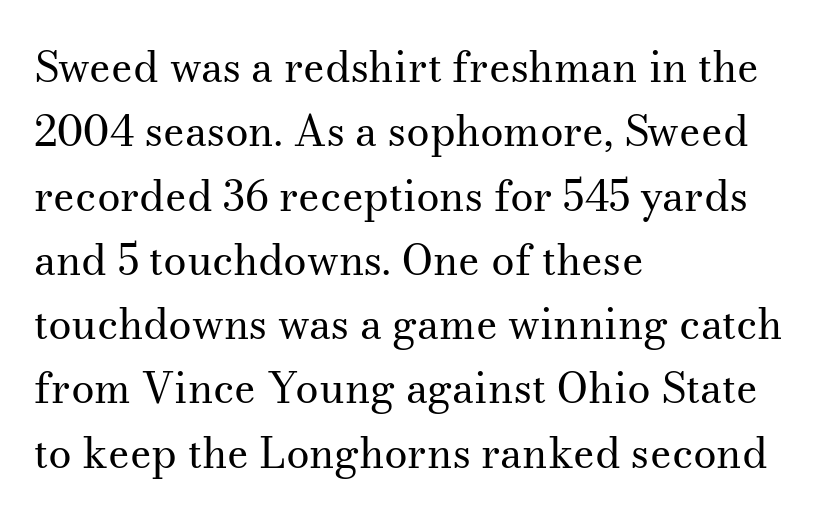
{"serif": "yes", "italic": "no", "bold": "no", "weight": "regular", "width": "normal", "stroke_contrast": "medium", "x_height": "small", "monospaced": "no", "underline": "no", "align": "left", "line_spacing": "normal", "line_spacing_ratio": 1.53, "letter_spacing": "normal", "letter_spacing_em": 0.0, "glyph_px": 42}
